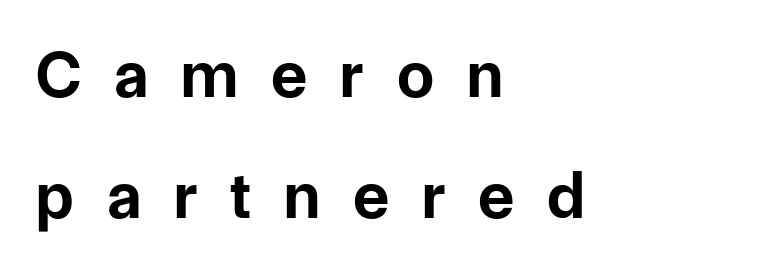
{"serif": "no", "italic": "no", "bold": "yes", "weight": "bold", "width": "normal", "stroke_contrast": "low", "x_height": "medium", "monospaced": "no", "underline": "no", "align": "left", "line_spacing_ratio": 1.84, "letter_spacing": "wide", "letter_spacing_em": 0.5, "glyph_px": 66}
